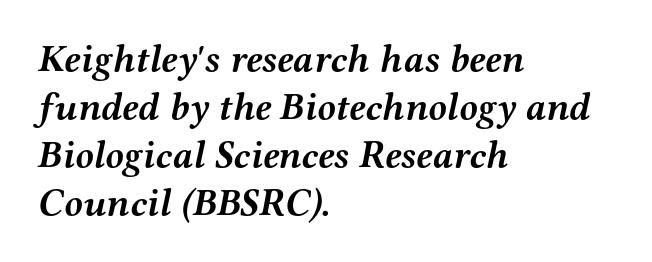
Vertical spacing — default. Look at the bottom of the vertical strokes: they flare into serifs here. A typesetter would call this proportional, since set widths differ per character. Plenty of ink on the page — the face is bold. The strip under each line holds only bare page.
